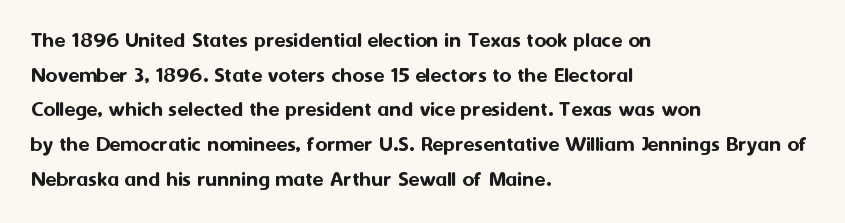
The image shows 23 px text type, upright; set left-aligned, normal line spacing (1.51x), normal letter spacing, not underlined.
